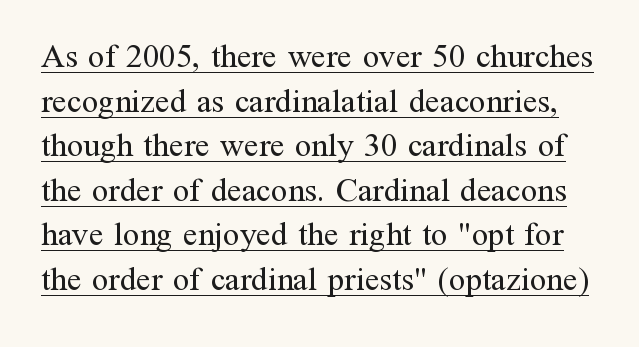
The image shows 33 px regular-weight serif type, upright; set normal line spacing (1.35x), normal letter spacing, underlined; medium stroke contrast and a medium x-height.
